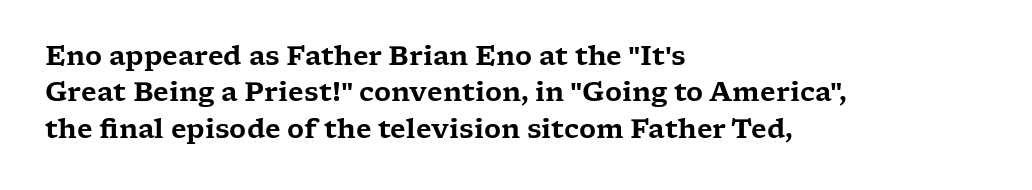
{"italic": "no", "underline": "no", "align": "left", "line_spacing": "normal", "line_spacing_ratio": 1.4, "letter_spacing": "normal", "letter_spacing_em": 0.0, "glyph_px": 26}
